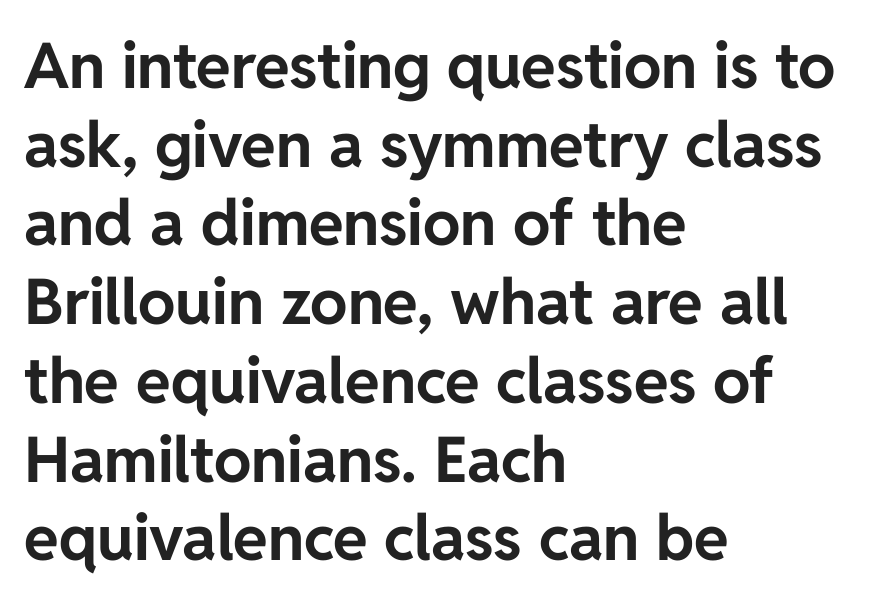
{"serif": "no", "italic": "no", "bold": "yes", "weight": "bold", "width": "normal", "stroke_contrast": "low", "x_height": "medium", "monospaced": "no", "underline": "no", "align": "left", "line_spacing": "normal", "line_spacing_ratio": 1.25, "letter_spacing": "normal", "letter_spacing_em": 0.0, "glyph_px": 63}
